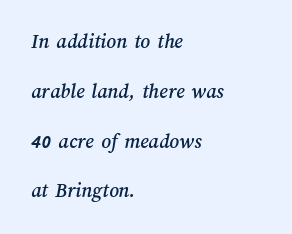
{"underline": "no", "align": "left", "line_spacing": "loose", "line_spacing_ratio": 2.37, "letter_spacing": "normal", "letter_spacing_em": 0.0, "glyph_px": 21}
